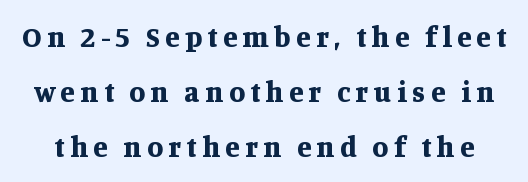
Is this a fixed-width face? No — the glyphs have proportional, varying widths. Check under the words: just untouched page. Observe the serifs anchoring each vertical stroke in this sample. It's the straight-up-and-down kind of type.
